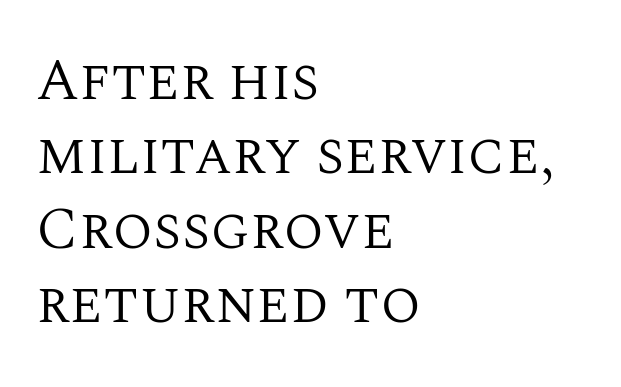
{"serif": "yes", "italic": "no", "bold": "no", "weight": "regular", "width": "normal", "stroke_contrast": "medium", "x_height": "large", "monospaced": "no", "underline": "no", "align": "left", "line_spacing": "normal", "line_spacing_ratio": 1.26, "letter_spacing": "normal", "letter_spacing_em": 0.0, "glyph_px": 59}
